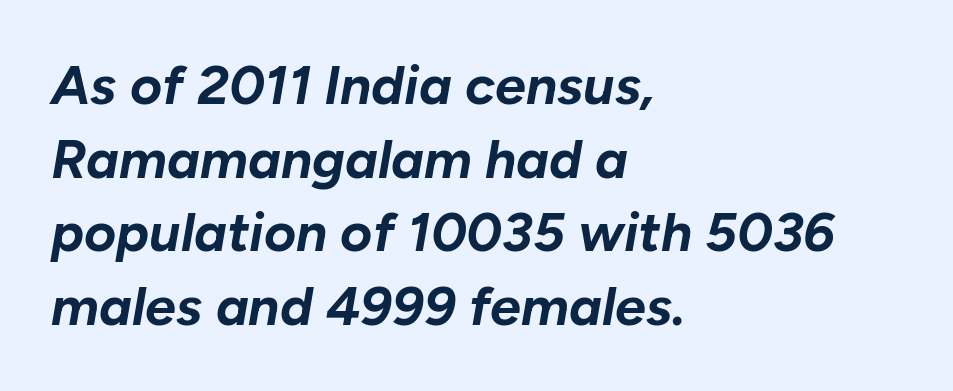
Q: Is the text bold? A: Yes.
Q: Is the text italic (slanted)? A: Yes, it leans right by about 10 degrees.
Q: Is the text underlined? A: No.
Q: How is the paragraph aligned? A: Left-aligned.
Q: Is the spacing between letters normal or unusually wide? A: Normal.
Q: Is the spacing between lines tight, normal or loose? A: Normal.
Q: Width (condensed, normal, or wide)? A: Normal.
Q: Stroke contrast? A: Low.
Q: x-height? A: Medium.
Q: Monospaced? A: No.
